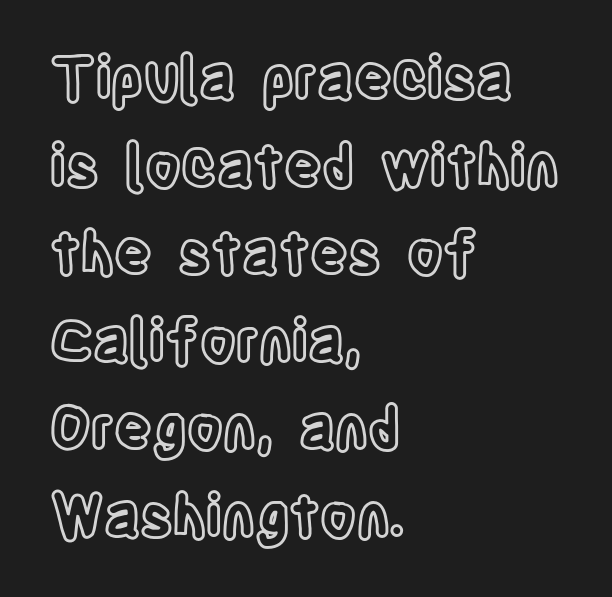
The image shows 58 px condensed type, upright; set left-aligned, normal line spacing (1.51x), normal letter spacing, not underlined; a large x-height.
